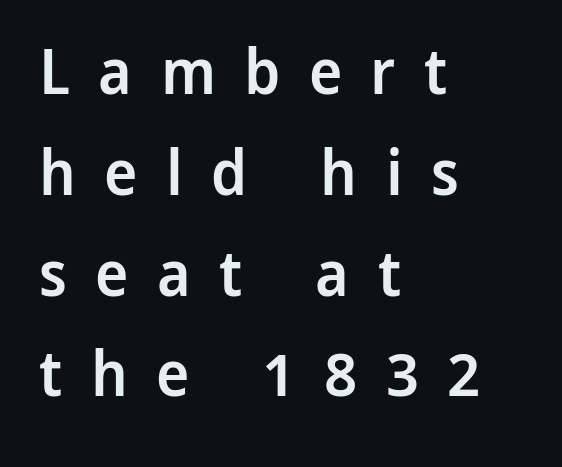
Plain, unruled lines of type. The typesetter chose a ragged-right arrangement here. Glyph-to-glyph distance is far greater than everyday printed text. The passage shown is typeset with a sans-serif family. Whoever set this chose a conventional vertical rhythm. Tall strokes in this sample are plumb rather than angled.
